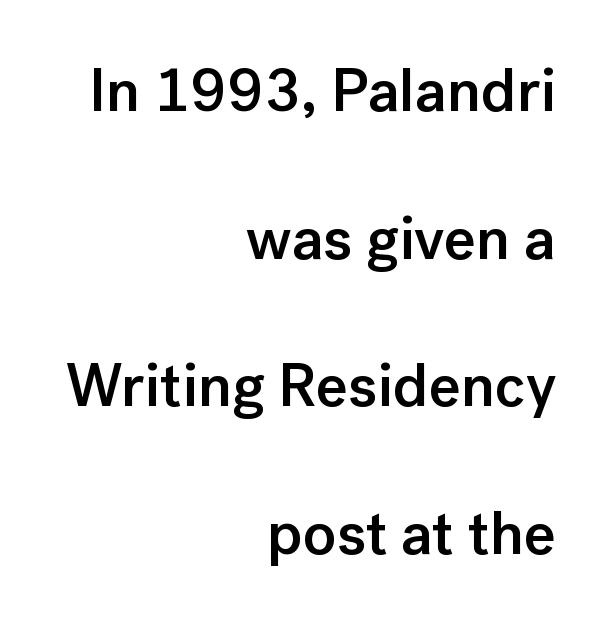
{"serif": "no", "italic": "no", "bold": "semi", "weight": "semibold", "width": "normal", "stroke_contrast": "low", "x_height": "medium", "monospaced": "no", "underline": "no", "align": "right", "line_spacing": "loose", "line_spacing_ratio": 2.42, "letter_spacing": "normal", "letter_spacing_em": 0.0, "glyph_px": 61}
